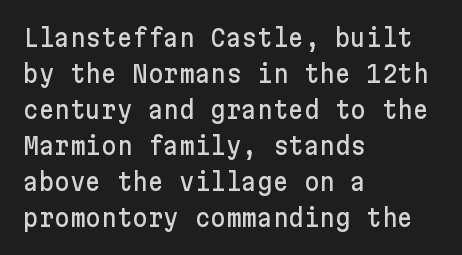
{"italic": "no", "underline": "no", "align": "left", "line_spacing": "normal", "line_spacing_ratio": 1.5, "letter_spacing": "normal", "letter_spacing_em": 0.0, "glyph_px": 24}
